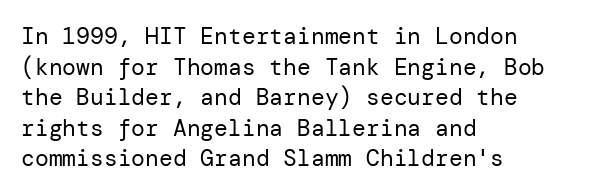
{"italic": "no", "bold": "no", "underline": "no", "align": "left", "line_spacing": "normal", "line_spacing_ratio": 1.33, "letter_spacing": "normal", "letter_spacing_em": 0.0, "glyph_px": 23}
